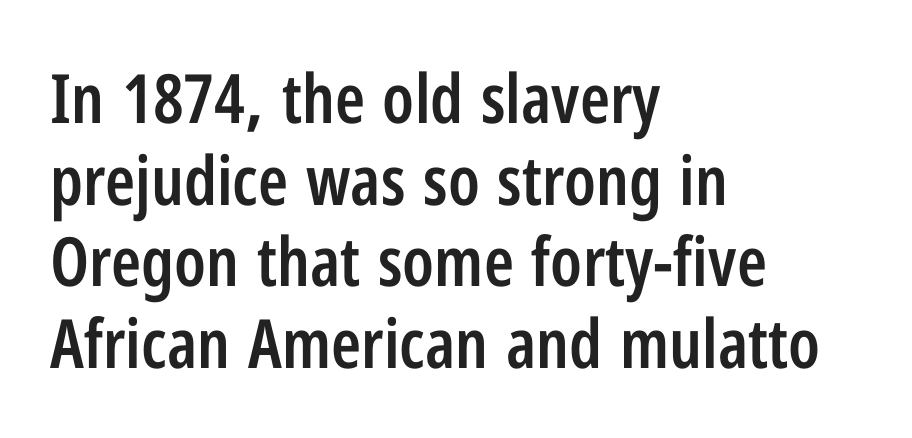
{"serif": "no", "italic": "no", "bold": "semi", "weight": "semibold", "width": "condensed", "stroke_contrast": "low", "x_height": "medium", "monospaced": "no", "underline": "no", "align": "left", "line_spacing_ratio": 1.2, "letter_spacing": "normal", "letter_spacing_em": 0.0, "glyph_px": 68}
